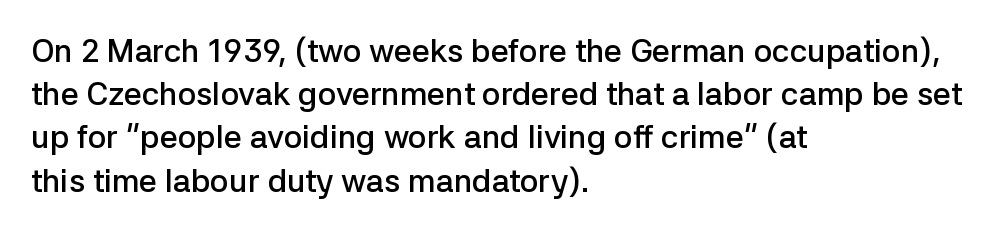
The image shows 32 px semibold sans-serif type, upright; set left-aligned, normal line spacing (1.35x), normal letter spacing, not underlined; low stroke contrast and a medium x-height.
